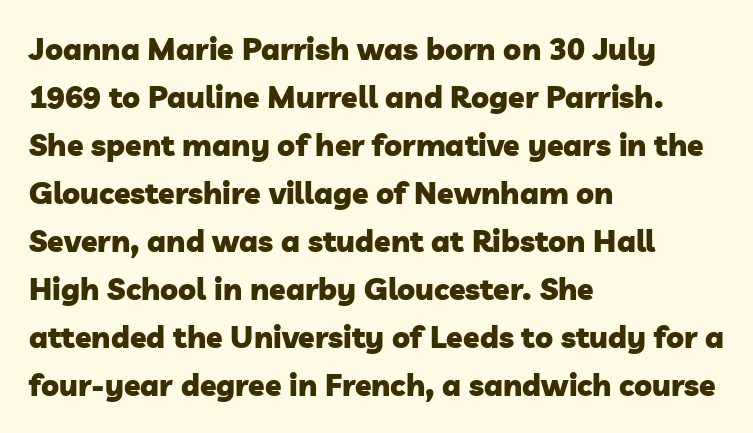
The image shows 30 px heavy sans-serif type; set left-aligned, normal line spacing (1.6x), normal letter spacing, not underlined; low stroke contrast and a medium x-height.
